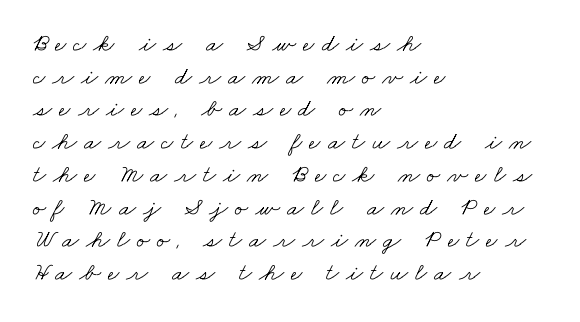
The image shows 25 px text type; set left-aligned, normal line spacing (1.31x), unusually wide letter spacing (+0.28 em), not underlined.
